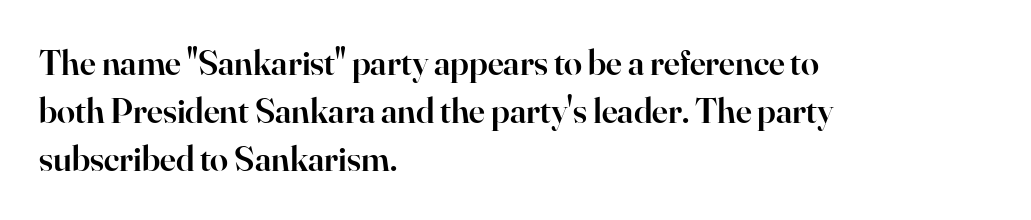
{"serif": "yes", "italic": "no", "bold": "semi", "weight": "semibold", "width": "normal", "stroke_contrast": "high", "x_height": "small", "monospaced": "no", "underline": "no", "align": "left", "line_spacing": "normal", "line_spacing_ratio": 1.33, "letter_spacing": "normal", "letter_spacing_em": 0.0, "glyph_px": 36}
